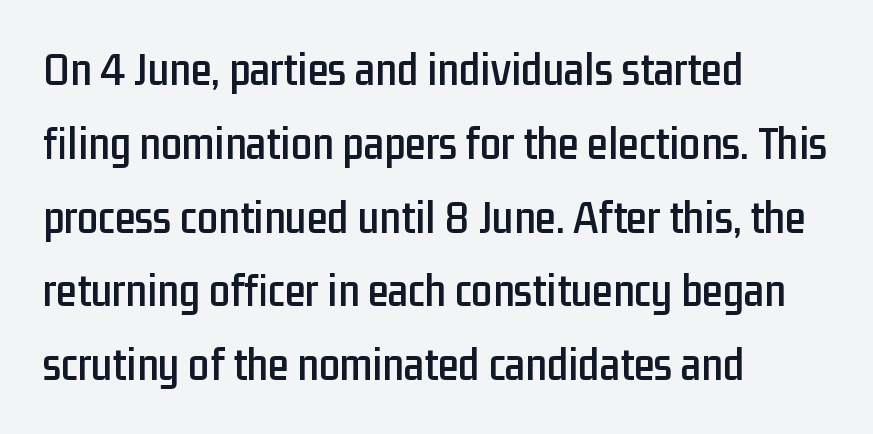
Q: Is the text italic (slanted)? A: No, it is upright.
Q: Is the typeface a serif or a sans-serif typeface? A: Sans-serif.
Q: Is the text underlined? A: No.
Q: How is the paragraph aligned? A: Left-aligned.
Q: Is the spacing between letters normal or unusually wide? A: Normal.
Q: Is the spacing between lines tight, normal or loose? A: Normal.
Q: Width (condensed, normal, or wide)? A: Condensed.
Q: Stroke contrast? A: Low.
Q: x-height? A: Medium.
Q: Monospaced? A: No.
